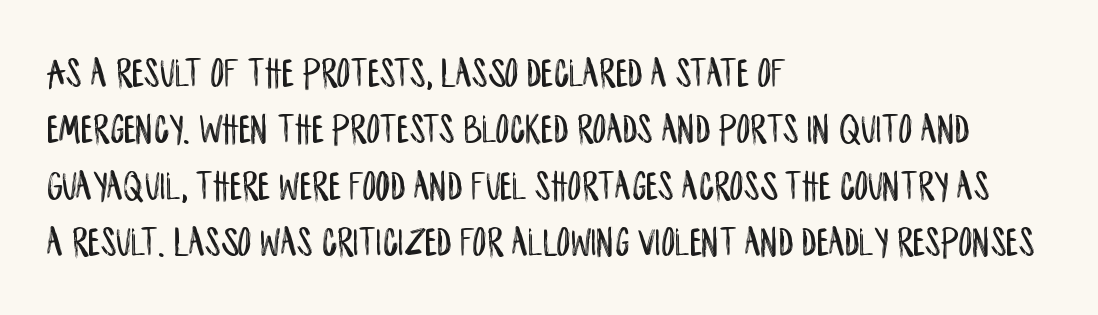
The image shows 43 px condensed sans-serif type, upright; set left-aligned, normal line spacing (1.31x), normal letter spacing, not underlined; low stroke contrast and a large x-height.
